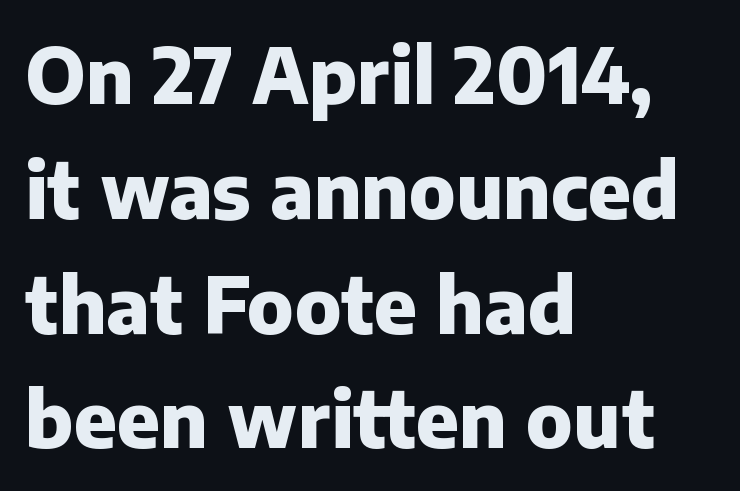
The image shows 76 px heavy sans-serif type, upright; set left-aligned, normal line spacing (1.51x), normal letter spacing, not underlined; low stroke contrast and a medium x-height.
